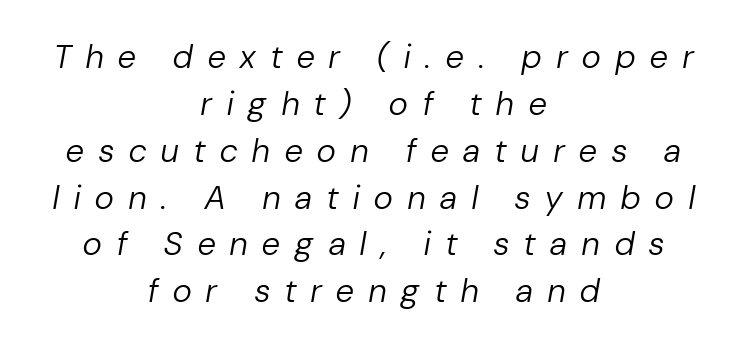
The image shows 33 px regular-weight type, italic (leaning right); set centered, normal line spacing (1.42x), unusually wide letter spacing (+0.46 em), not underlined; low stroke contrast and a medium x-height.
